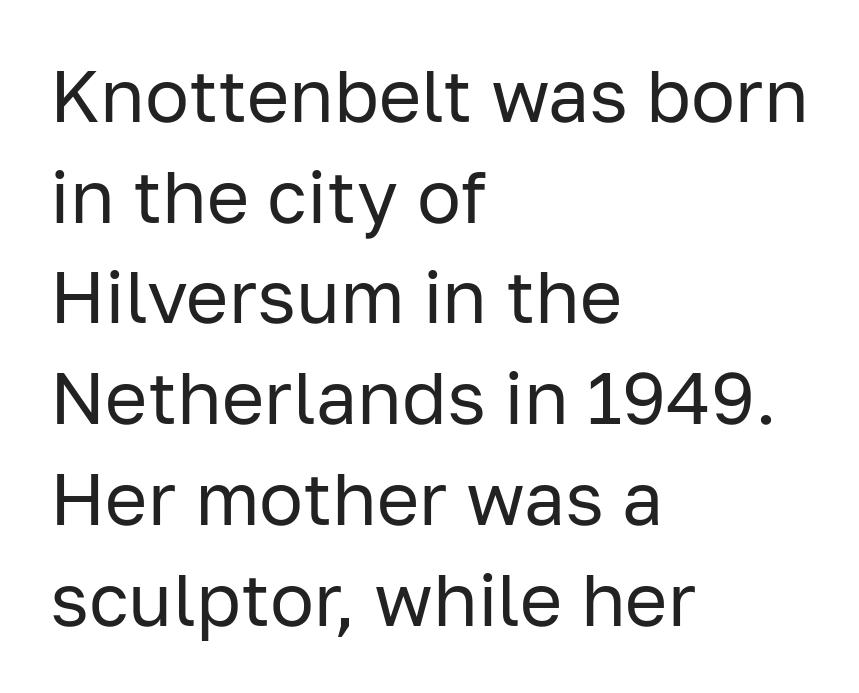
{"serif": "no", "italic": "no", "bold": "no", "weight": "regular", "width": "normal", "stroke_contrast": "low", "x_height": "medium", "monospaced": "no", "underline": "no", "align": "left", "line_spacing": "normal", "line_spacing_ratio": 1.38, "letter_spacing": "normal", "letter_spacing_em": 0.0, "glyph_px": 73}
